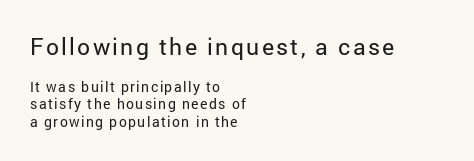
The letterforms sit at book weight or below. The typography opts for an upright posture over an oblique one. The space beneath each line is pristine and unruled. Caption: multi-line text, flush left, ragged right. Size hierarchy here favors the leading block over the trailing one.
